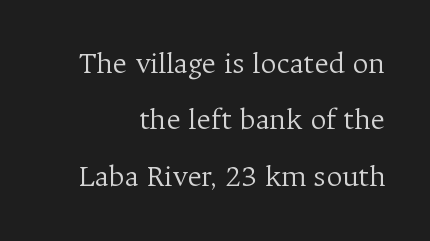
Yep, those are serifs on the letters. Quick note: not italic, upright. Each word holds together tightly as a unit, with standard inter-letter gaps. A typesetter would call this proportional, since set widths differ per character.
